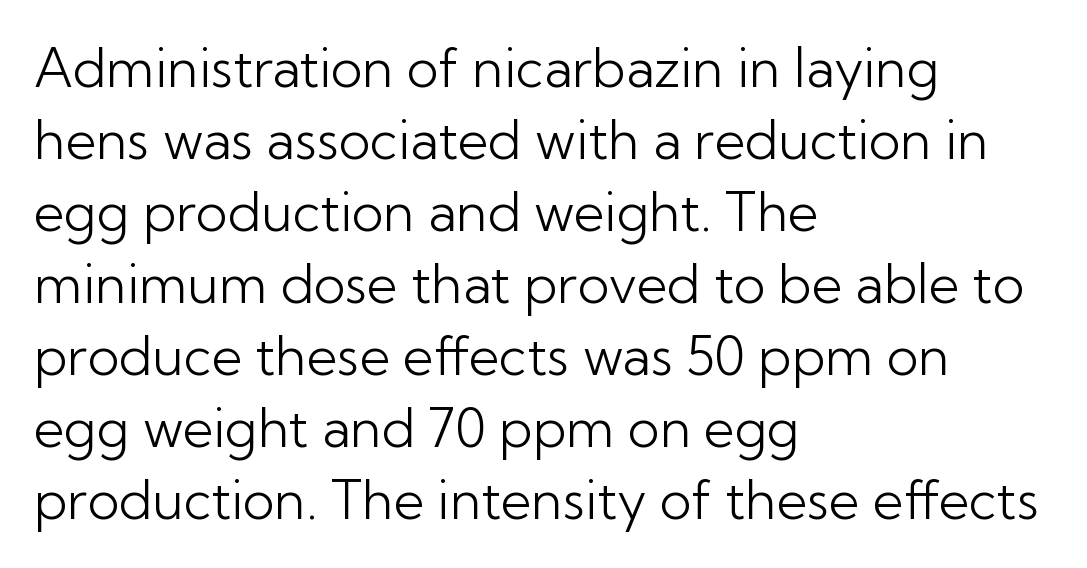
{"serif": "no", "italic": "no", "bold": "no", "weight": "light", "width": "normal", "stroke_contrast": "low", "x_height": "medium", "monospaced": "no", "underline": "no", "align": "left", "line_spacing": "normal", "line_spacing_ratio": 1.36, "letter_spacing": "normal", "letter_spacing_em": 0.0, "glyph_px": 53}
